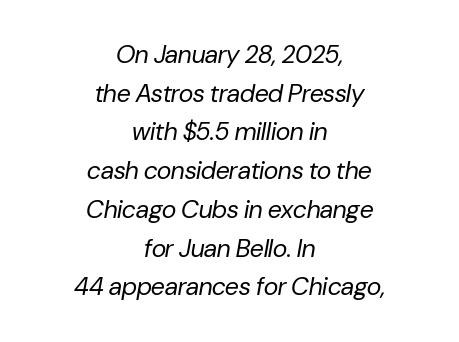
Q: Is the text bold? A: No.
Q: Is the text italic (slanted)? A: Yes, it leans right by about 10 degrees.
Q: Is the text underlined? A: No.
Q: How is the paragraph aligned? A: Centered.
Q: Is the spacing between letters normal or unusually wide? A: Normal.
Q: Is the spacing between lines tight, normal or loose? A: Normal.
